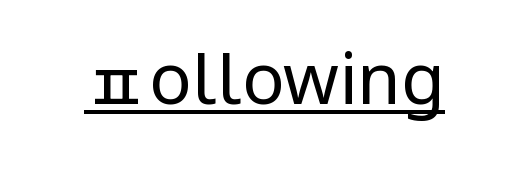
{"serif": "no", "italic": "no", "bold": "no", "weight": "regular", "width": "normal", "stroke_contrast": "low", "x_height": "medium", "monospaced": "no", "underline": "yes", "letter_spacing": "normal", "letter_spacing_em": 0.0, "glyph_px": 71}
